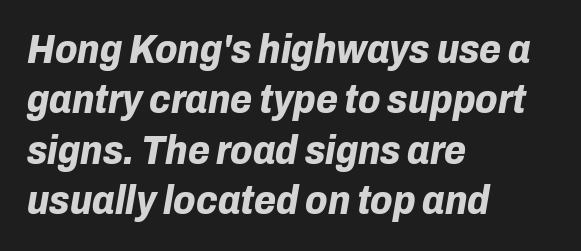
{"italic": "yes", "lean": "right", "slant_degrees": 10, "bold": "yes", "weight": "bold", "width": "normal", "stroke_contrast": "low", "x_height": "medium", "monospaced": "no", "underline": "no", "align": "left", "line_spacing": "normal", "line_spacing_ratio": 1.26, "letter_spacing": "normal", "letter_spacing_em": 0.0, "glyph_px": 40}
